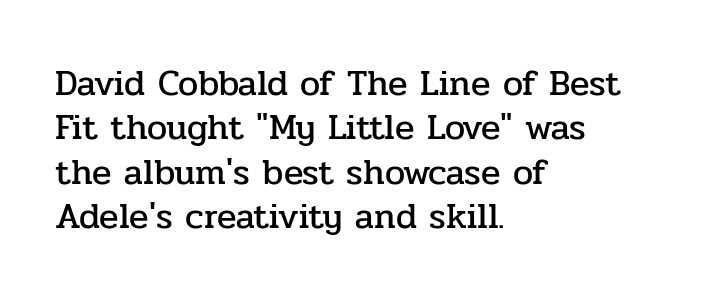
The face used here is proportionally spaced, like ordinary book or web type. The paragraph has a hard left edge and a soft right edge. Words float on clear page, feet unadorned. You could call the tracking neutral — neither tight nor loose. Nope, not italic — everything's standing straight.
